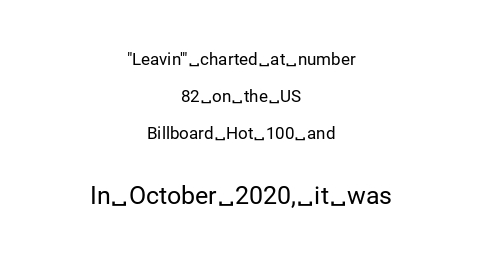
The image shows 25 px text type, upright; set centered, loose line spacing (2.18x), normal letter spacing, not underlined; the second (bottom) block is 1.47x larger.
